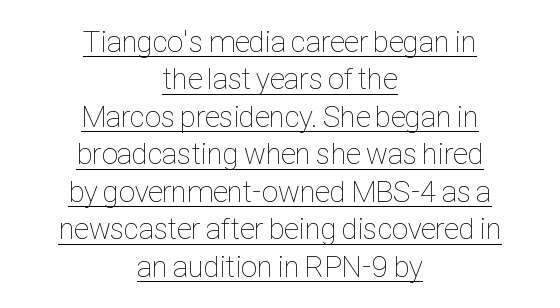
The image shows 30 px thin, condensed type, upright; set centered, normal line spacing (1.25x), normal letter spacing, underlined; low stroke contrast and a medium x-height.
